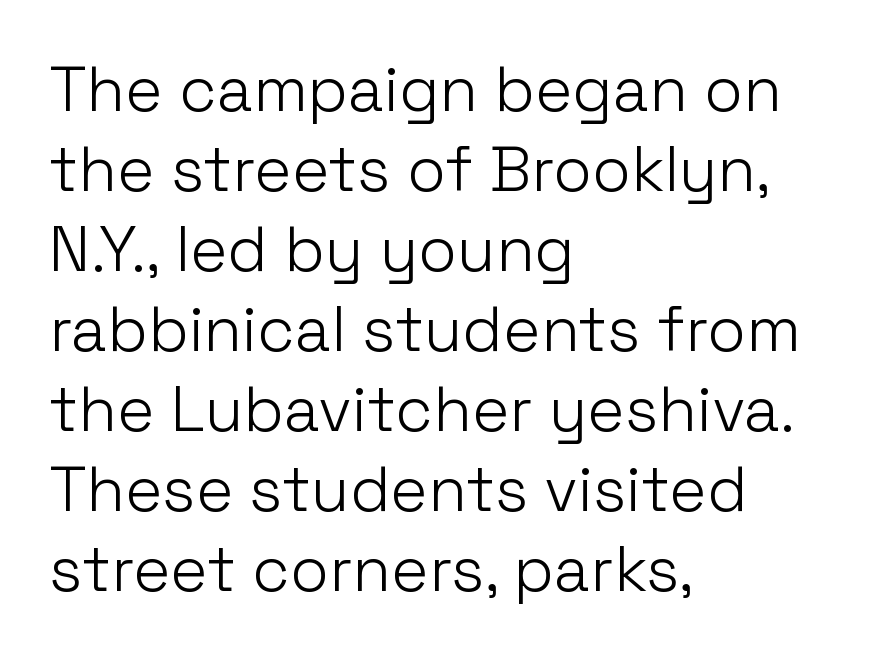
{"serif": "no", "italic": "no", "bold": "no", "weight": "light", "width": "normal", "stroke_contrast": "low", "x_height": "medium", "monospaced": "no", "underline": "no", "align": "left", "line_spacing": "normal", "line_spacing_ratio": 1.27, "letter_spacing": "normal", "letter_spacing_em": 0.0, "glyph_px": 63}
